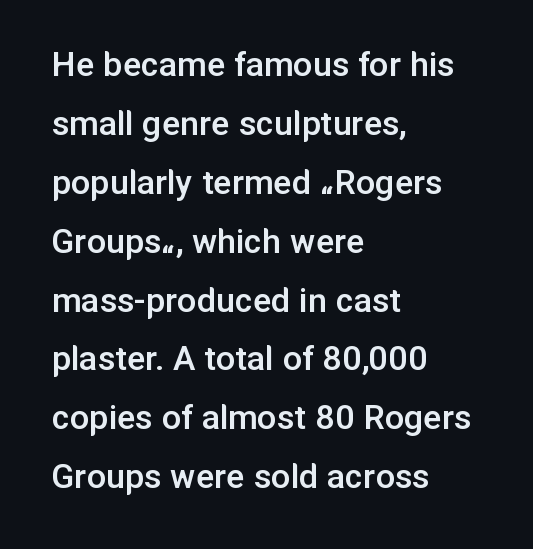
{"serif": "no", "italic": "no", "bold": "semi", "weight": "semibold", "width": "normal", "stroke_contrast": "low", "x_height": "medium", "monospaced": "no", "underline": "no", "align": "left", "line_spacing": "normal", "line_spacing_ratio": 1.55, "letter_spacing": "normal", "letter_spacing_em": 0.0, "glyph_px": 38}
